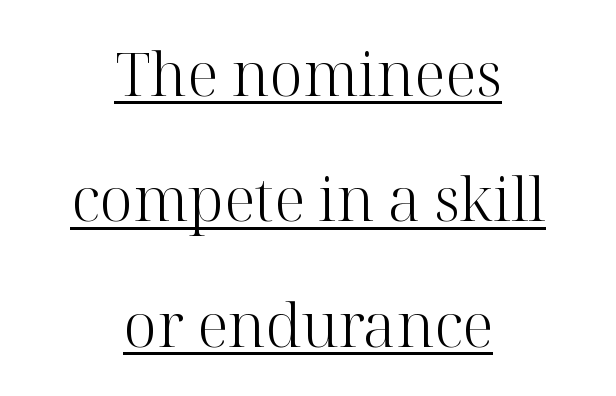
{"serif": "yes", "italic": "no", "bold": "no", "weight": "light", "width": "normal", "stroke_contrast": "high", "x_height": "medium", "monospaced": "no", "underline": "yes", "align": "center", "line_spacing": "loose", "line_spacing_ratio": 2.09, "letter_spacing": "normal", "letter_spacing_em": 0.0, "glyph_px": 60}
